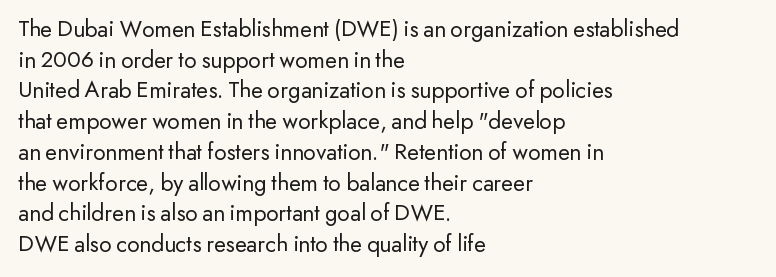
Is the type heavy? It reads as light-to-regular instead. Leftover space on each line is placed entirely after the last word. Characters follow at the spacing the type designer built in. The passage shown stacks its lines at a standard gap.
